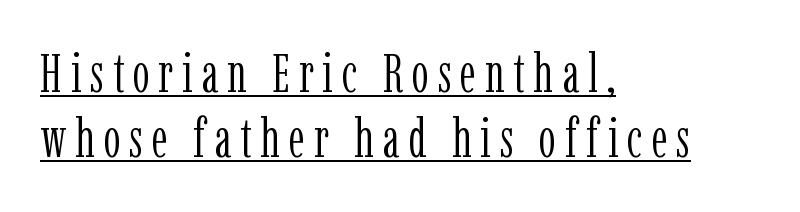
The image shows 54 px light, condensed serif type, upright; set left-aligned, line spacing 1.21x, underlined; low stroke contrast and a medium x-height.
